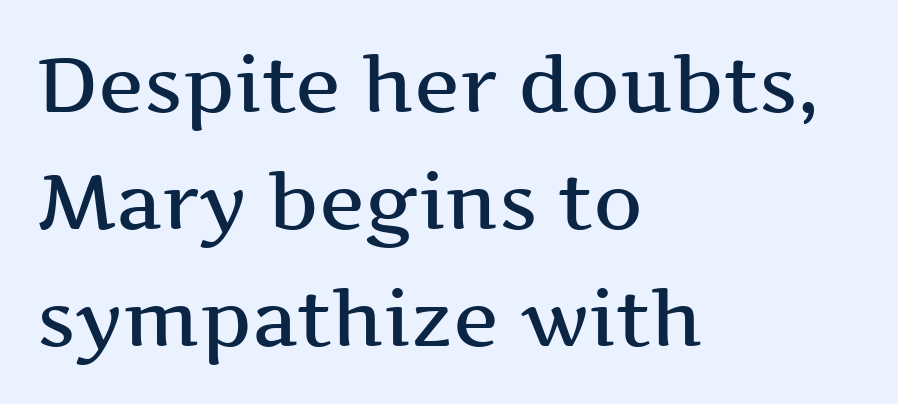
Looks like regular typesetting: each glyph gets only the width it needs. Leading: standard. The letters sit at their default tracking, neither squeezed nor spread. Typographically, this falls in the serif category. Style check: upright. Words float on clear page, feet unadorned.
